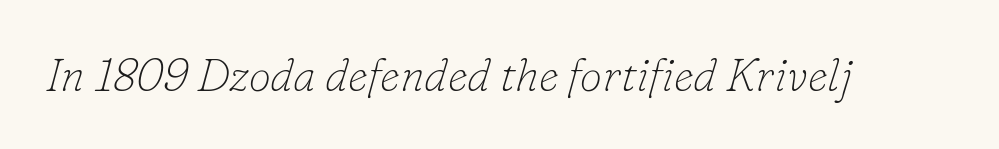
Q: Is the text bold? A: No.
Q: Is the text italic (slanted)? A: Yes, it leans right by about 16 degrees.
Q: Is the typeface a serif or a sans-serif typeface? A: Serif.
Q: Is the text underlined? A: No.
Q: Is the spacing between letters normal or unusually wide? A: Normal.
Q: Width (condensed, normal, or wide)? A: Normal.
Q: Stroke contrast? A: Low.
Q: x-height? A: Small.
Q: Monospaced? A: No.
